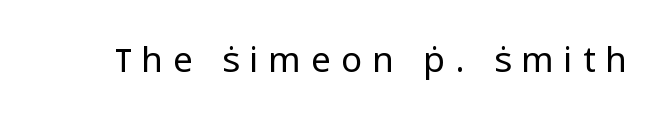
Q: Is the text bold? A: No.
Q: Is the text italic (slanted)? A: No, it is upright.
Q: Is the typeface a serif or a sans-serif typeface? A: Sans-serif.
Q: Is the text underlined? A: No.
Q: Is the spacing between letters normal or unusually wide? A: Unusually wide.
Q: Width (condensed, normal, or wide)? A: Normal.
Q: Stroke contrast? A: Low.
Q: x-height? A: Medium.
Q: Monospaced? A: No.
